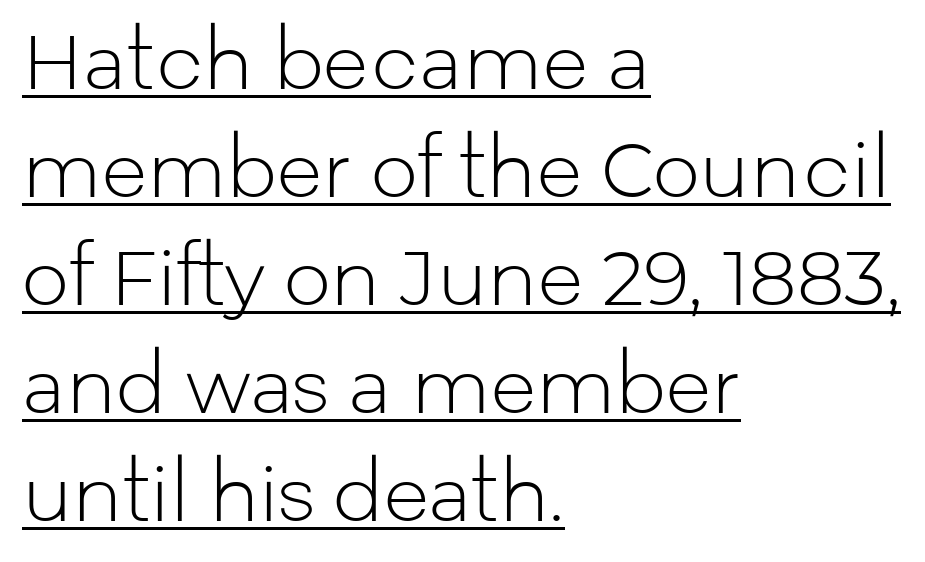
{"serif": "no", "italic": "no", "bold": "no", "weight": "light", "width": "normal", "stroke_contrast": "low", "x_height": "medium", "monospaced": "no", "underline": "yes", "align": "left", "line_spacing": "normal", "line_spacing_ratio": 1.44, "letter_spacing": "normal", "letter_spacing_em": 0.0, "glyph_px": 75}
